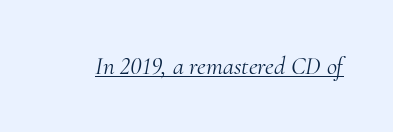
{"italic": "yes", "lean": "right", "slant_degrees": 10, "bold": "no", "underline": "yes", "letter_spacing": "normal", "letter_spacing_em": 0.0, "glyph_px": 25}
